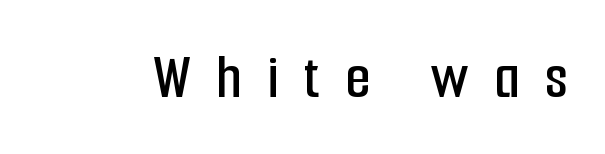
The image shows 66 px condensed sans-serif type, upright; set unusually wide letter spacing (+0.38 em), not underlined; low stroke contrast and a medium x-height.
